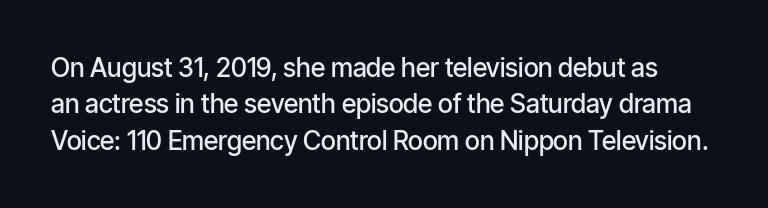
Q: Is the text bold? A: Semi-bold.
Q: Is the text italic (slanted)? A: No, it is upright.
Q: Is the text underlined? A: No.
Q: Is the spacing between letters normal or unusually wide? A: Normal.
Q: Is the spacing between lines tight, normal or loose? A: Normal.
